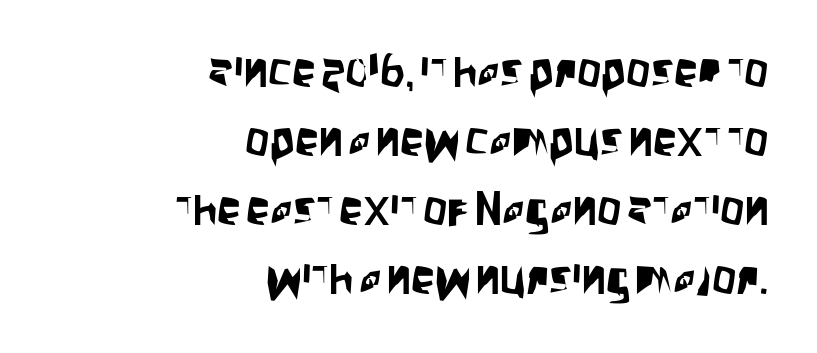
Q: Is the text italic (slanted)? A: No, it is upright.
Q: Is the typeface a serif or a sans-serif typeface? A: Sans-serif.
Q: Is the text underlined? A: No.
Q: How is the paragraph aligned? A: Right-aligned.
Q: Is the spacing between letters normal or unusually wide? A: Normal.
Q: Is the spacing between lines tight, normal or loose? A: Normal.
Q: Width (condensed, normal, or wide)? A: Condensed.
Q: Stroke contrast? A: Low.
Q: x-height? A: Large.
Q: Monospaced? A: No.
